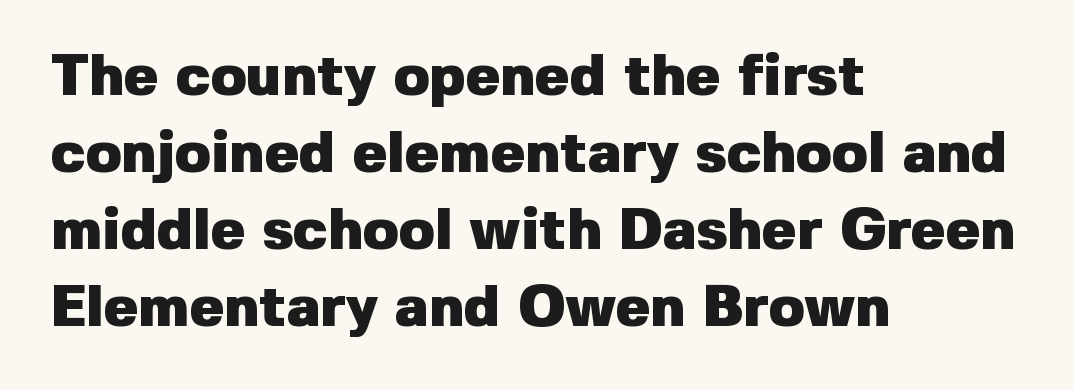
The text block is weighted toward the left margin, trailing off unevenly rightward. Leading: standard. Standard letterfit; no display-style spreading of the glyphs. Is this a fixed-width face? No — the glyphs have proportional, varying widths.
